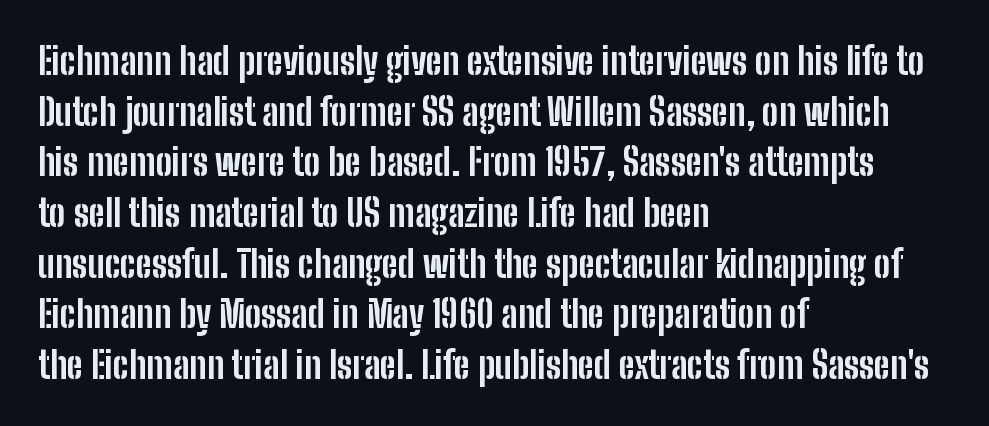
The rendering keeps characters at their native spacing. Beneath every word, the page is bare. Do the characters align in a grid? No, the font is proportional. Caption: bold face, heavy strokes. To sum up the face: it is a sans, with no serifs.
